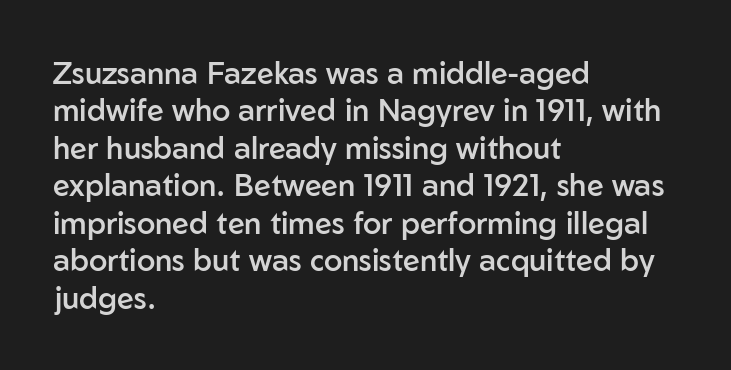
Q: Is the text bold? A: Semi-bold.
Q: Is the text italic (slanted)? A: No, it is upright.
Q: Is the typeface a serif or a sans-serif typeface? A: Sans-serif.
Q: Is the text underlined? A: No.
Q: How is the paragraph aligned? A: Left-aligned.
Q: Is the spacing between letters normal or unusually wide? A: Normal.
Q: Is the spacing between lines tight, normal or loose? A: Normal.
Q: Width (condensed, normal, or wide)? A: Normal.
Q: Stroke contrast? A: Low.
Q: x-height? A: Medium.
Q: Monospaced? A: No.
